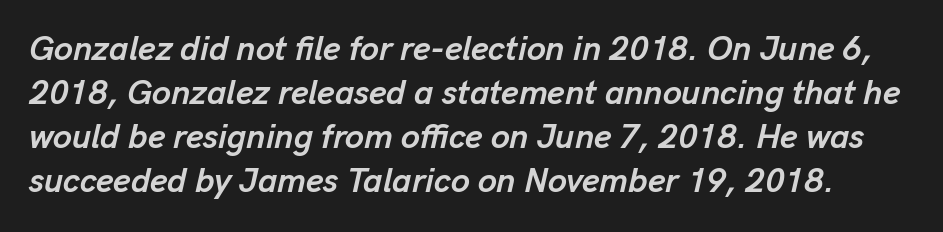
Q: Is the text bold? A: Yes.
Q: Is the text italic (slanted)? A: Yes, it leans right by about 13 degrees.
Q: Is the text underlined? A: No.
Q: Is the spacing between letters normal or unusually wide? A: Normal.
Q: Is the spacing between lines tight, normal or loose? A: Normal.
Q: Width (condensed, normal, or wide)? A: Normal.
Q: Stroke contrast? A: Low.
Q: x-height? A: Medium.
Q: Monospaced? A: No.
